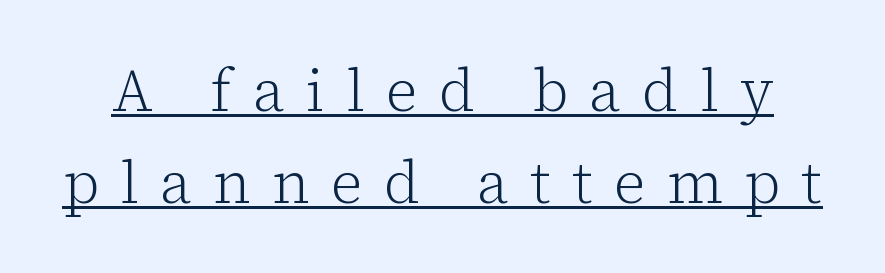
{"serif": "yes", "italic": "no", "bold": "no", "weight": "light", "width": "normal", "stroke_contrast": "low", "x_height": "medium", "monospaced": "no", "underline": "yes", "line_spacing": "normal", "line_spacing_ratio": 1.56, "letter_spacing": "wide", "letter_spacing_em": 0.36, "glyph_px": 59}
